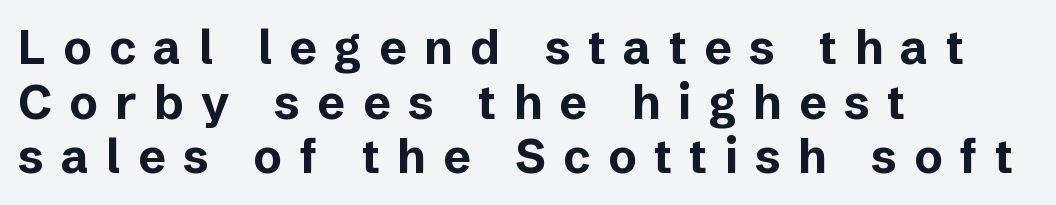
{"serif": "no", "italic": "no", "bold": "yes", "weight": "bold", "width": "normal", "stroke_contrast": "low", "x_height": "medium", "monospaced": "no", "underline": "no", "align": "left", "line_spacing_ratio": 1.16, "letter_spacing": "wide", "letter_spacing_em": 0.37, "glyph_px": 47}
